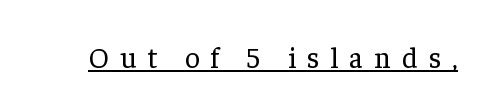
Q: Is the text bold? A: No.
Q: Is the text italic (slanted)? A: No, it is upright.
Q: Is the typeface a serif or a sans-serif typeface? A: Serif.
Q: Is the text underlined? A: Yes.
Q: Is the spacing between letters normal or unusually wide? A: Unusually wide.
Q: Width (condensed, normal, or wide)? A: Normal.
Q: Stroke contrast? A: Low.
Q: x-height? A: Medium.
Q: Monospaced? A: No.
